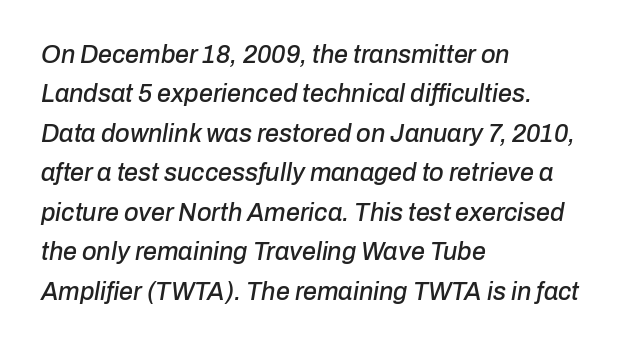
Compared with typical body copy, the letter spacing here is the same. The ragged edge is on the right, which tells us the setting is flush left. Rendered with sloped, italic letterforms. Baseline-to-baseline distance is the conventional proportion of letter height. Beneath every word, the page is bare.
